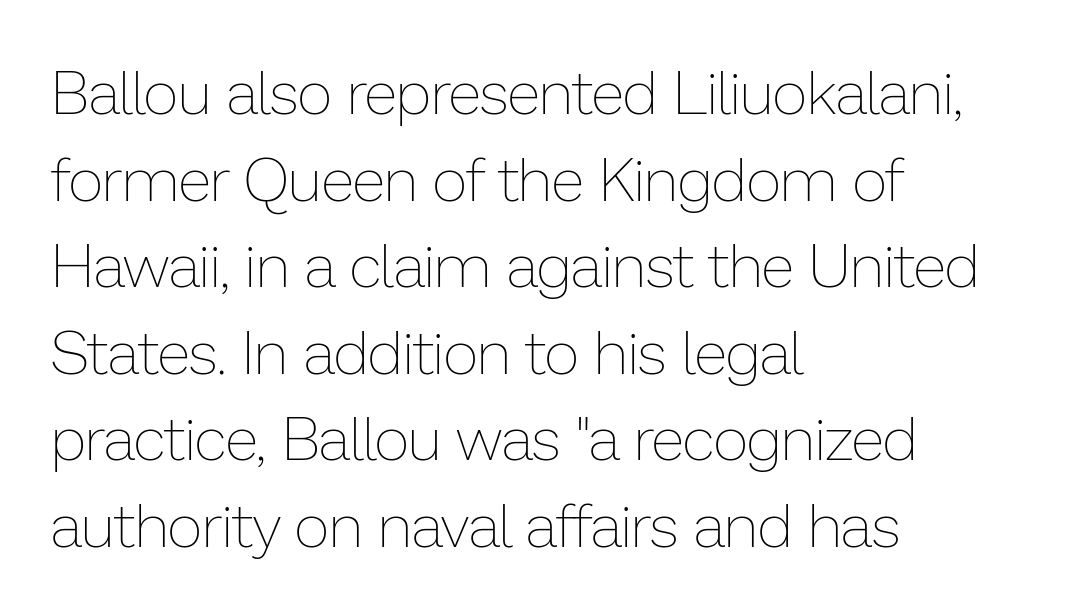
{"italic": "no", "bold": "no", "weight": "thin", "width": "normal", "stroke_contrast": "low", "x_height": "medium", "monospaced": "no", "underline": "no", "align": "left", "line_spacing": "normal", "line_spacing_ratio": 1.42, "letter_spacing": "normal", "letter_spacing_em": 0.0, "glyph_px": 61}
